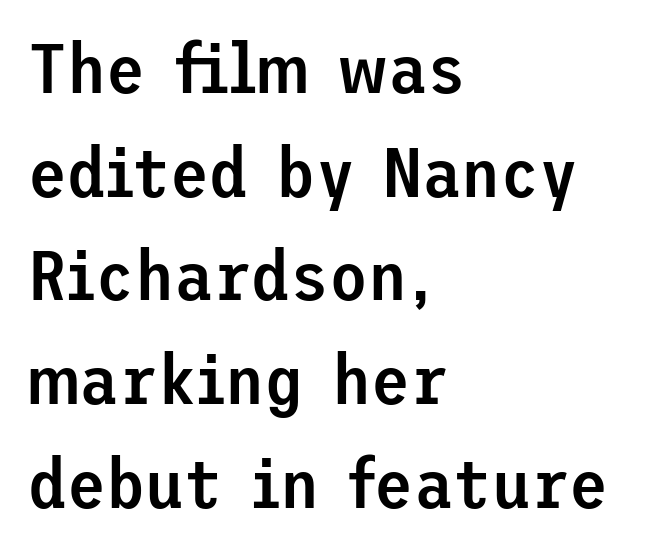
{"serif": "no", "italic": "no", "bold": "semi", "weight": "semibold", "width": "normal", "stroke_contrast": "low", "x_height": "medium", "underline": "no", "align": "left", "line_spacing": "normal", "line_spacing_ratio": 1.46, "letter_spacing": "normal", "letter_spacing_em": 0.0, "glyph_px": 71}
